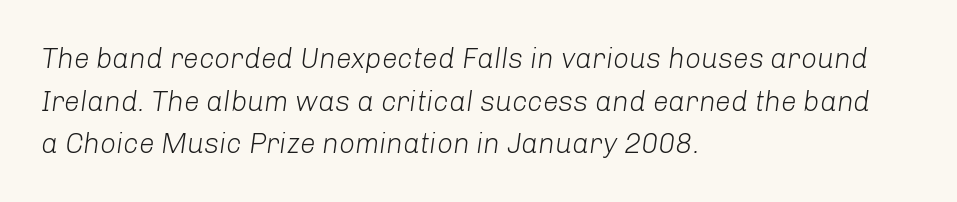
Q: Is the text bold? A: No.
Q: Is the text italic (slanted)? A: Yes, it leans right by about 8 degrees.
Q: Is the text underlined? A: No.
Q: How is the paragraph aligned? A: Left-aligned.
Q: Is the spacing between letters normal or unusually wide? A: Normal.
Q: Is the spacing between lines tight, normal or loose? A: Normal.
Q: Width (condensed, normal, or wide)? A: Normal.
Q: Stroke contrast? A: Low.
Q: x-height? A: Medium.
Q: Monospaced? A: No.
